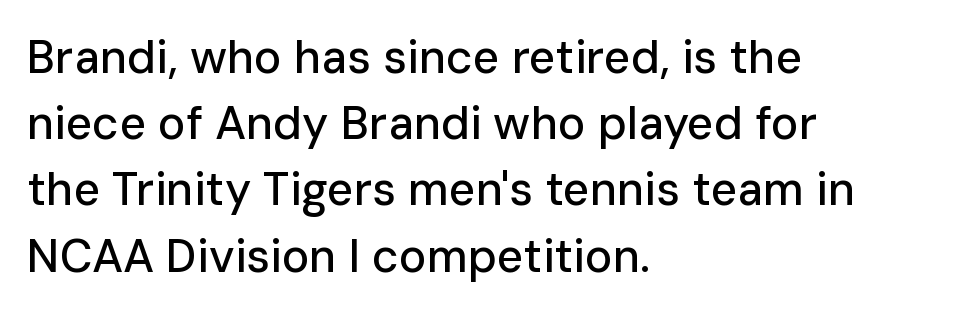
The image shows 46 px sans-serif type, upright; set left-aligned, normal line spacing (1.44x), normal letter spacing, not underlined; low stroke contrast and a medium x-height.
